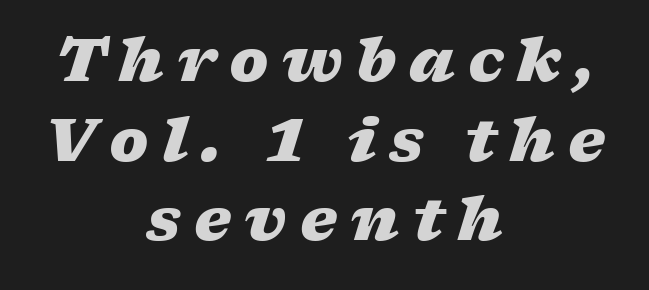
Check the space under the baseline: it is left empty. Bold? Absolutely — the strokes are thick and heavy. Characters are canted at an angle relative to the baseline's perpendicular. If you folded the block vertically in half, each line would mirror itself in length. Does the leading feel generous? No, just average. Varying glyph widths throughout — classic text-font behaviour.
